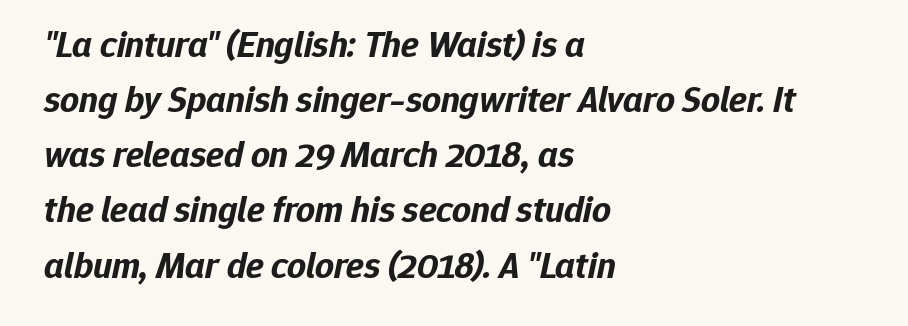
{"italic": "yes", "lean": "right", "slant_degrees": 12, "bold": "yes", "weight": "bold", "width": "normal", "stroke_contrast": "low", "x_height": "medium", "monospaced": "no", "underline": "no", "align": "left", "line_spacing": "normal", "line_spacing_ratio": 1.49, "letter_spacing": "normal", "letter_spacing_em": 0.0, "glyph_px": 37}
